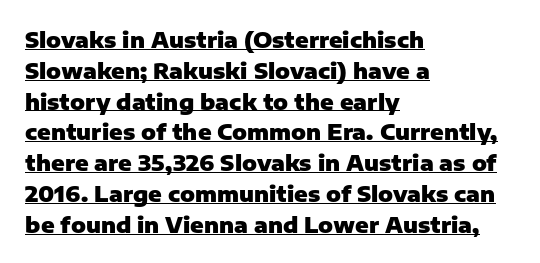
Q: Is the text bold? A: Yes.
Q: Is the text italic (slanted)? A: No, it is upright.
Q: Is the text underlined? A: Yes.
Q: How is the paragraph aligned? A: Left-aligned.
Q: Is the spacing between letters normal or unusually wide? A: Normal.
Q: Is the spacing between lines tight, normal or loose? A: Normal.
